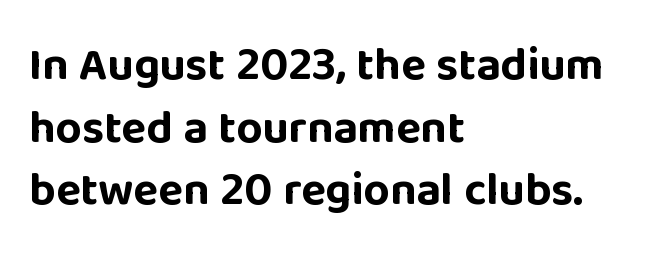
Q: Is the text bold? A: Yes.
Q: Is the text italic (slanted)? A: No, it is upright.
Q: Is the typeface a serif or a sans-serif typeface? A: Sans-serif.
Q: Is the text underlined? A: No.
Q: How is the paragraph aligned? A: Left-aligned.
Q: Is the spacing between letters normal or unusually wide? A: Normal.
Q: Is the spacing between lines tight, normal or loose? A: Normal.
Q: Width (condensed, normal, or wide)? A: Normal.
Q: Stroke contrast? A: Low.
Q: x-height? A: Large.
Q: Monospaced? A: No.
